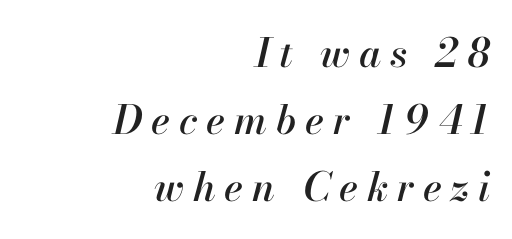
The image shows 40 px text type, italic (leaning right); set right-aligned, normal line spacing (1.67x), unusually wide letter spacing (+0.22 em), not underlined; high stroke contrast and a small x-height.
